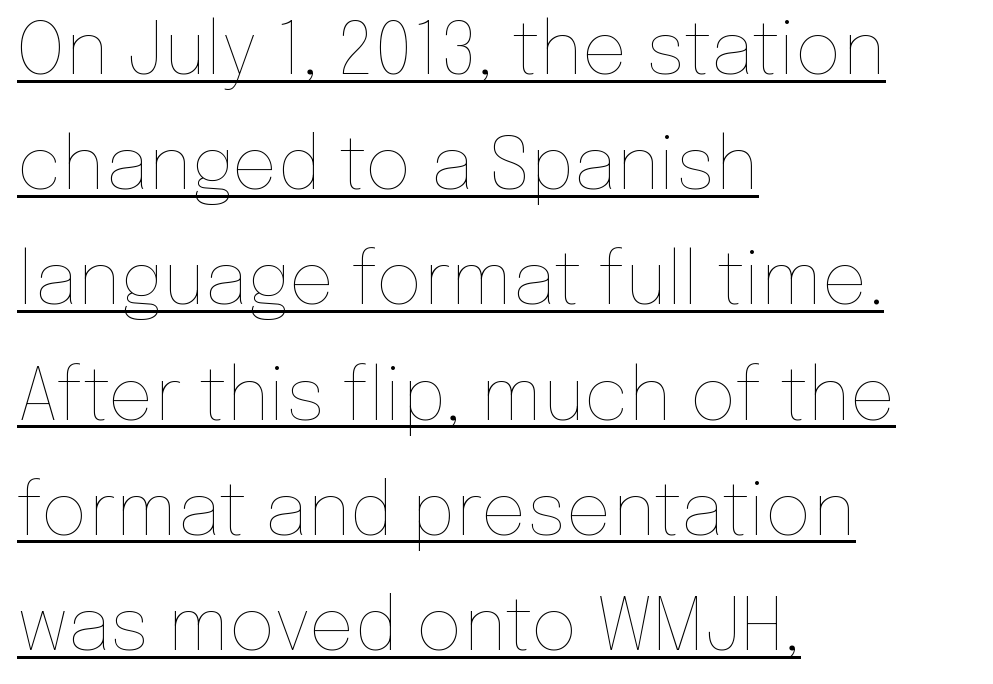
Q: Is the text bold? A: No.
Q: Is the text italic (slanted)? A: No, it is upright.
Q: Is the text underlined? A: Yes.
Q: How is the paragraph aligned? A: Left-aligned.
Q: Is the spacing between letters normal or unusually wide? A: Normal.
Q: Is the spacing between lines tight, normal or loose? A: Normal.
Q: Width (condensed, normal, or wide)? A: Normal.
Q: Stroke contrast? A: Low.
Q: x-height? A: Medium.
Q: Monospaced? A: No.
